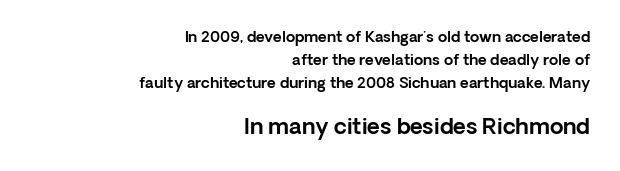
The image shows 22 px text type, upright; set right-aligned, normal line spacing (1.55x), normal letter spacing, not underlined; the second (bottom) block is 1.47x larger.
